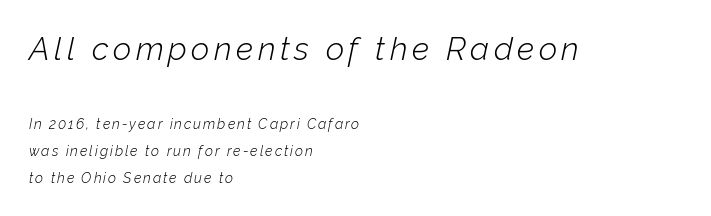
The image shows 32 px light type, italic (leaning right); set left-aligned, loose line spacing (1.9x), not underlined; the first (top) block is 2.29x larger; low stroke contrast and a medium x-height.
